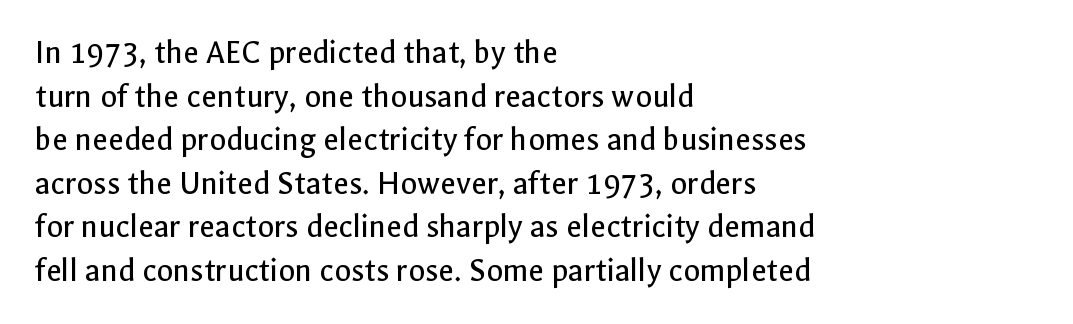
{"serif": "no", "italic": "no", "bold": "no", "weight": "regular", "width": "normal", "x_height": "medium", "monospaced": "no", "underline": "no", "align": "left", "line_spacing": "normal", "line_spacing_ratio": 1.28, "letter_spacing": "normal", "letter_spacing_em": 0.0, "glyph_px": 34}
